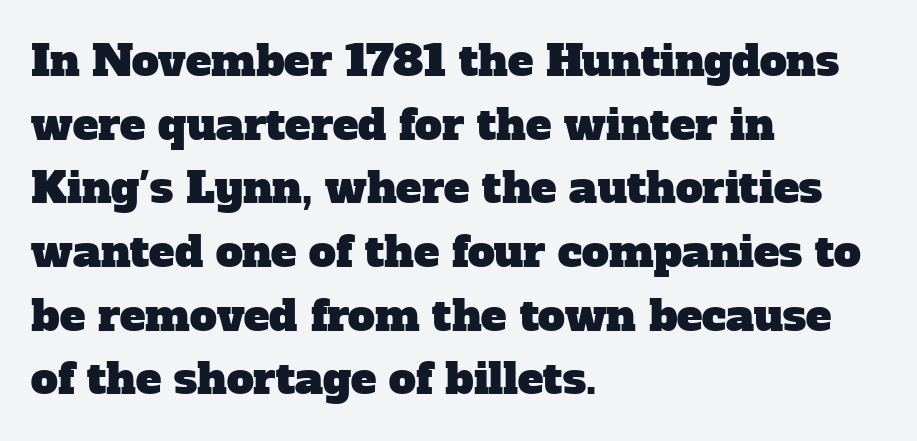
{"serif": "yes", "width": "normal", "stroke_contrast": "low", "x_height": "medium", "monospaced": "no", "underline": "no", "align": "left", "line_spacing": "normal", "line_spacing_ratio": 1.48, "letter_spacing": "normal", "letter_spacing_em": 0.0, "glyph_px": 43}
